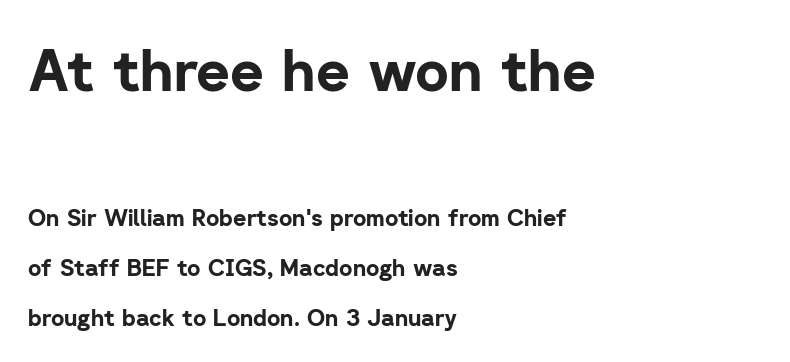
Each letter keeps its own natural width here, so spacing adapts to shape. Summary of vertical rhythm: relaxed, with wide interline spacing. Honestly, there is no underline to notice here at all. The composition opens big and finishes small.
